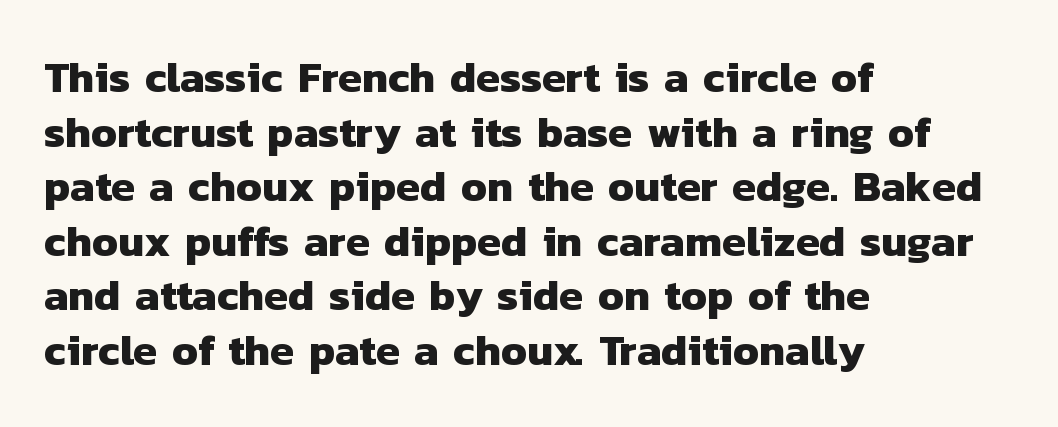
A typesetter would call this leading conventional body-copy spacing. The zone under the glyphs is completely vacant. Note the varied advance widths — an 'i' is clearly narrower than an 'm'. Are there feet on the stems? There aren't — it's a sans. If you drew a ruler down the left edge, every line would touch it. Look at the stroke-to-counter ratio: heavy, a bold.
